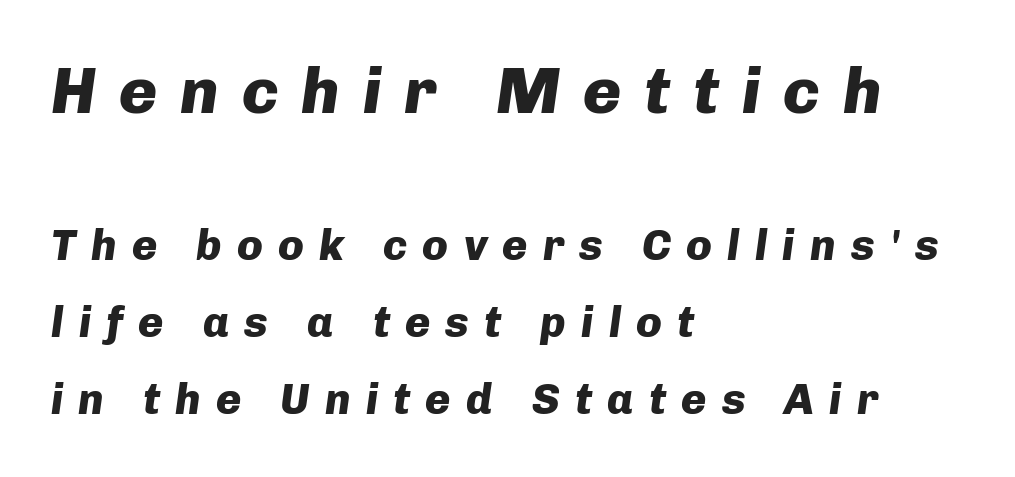
The image shows 65 px heavy type, italic (leaning right); set left-aligned, line spacing 1.79x, unusually wide letter spacing (+0.35 em), not underlined; the first (top) block is 1.51x larger; low stroke contrast and a medium x-height.
